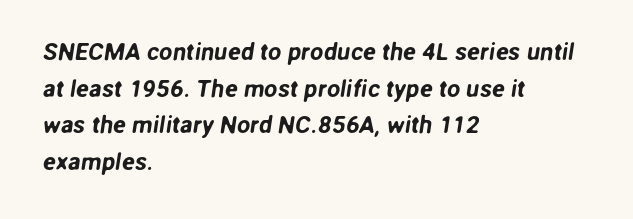
There is no visible air inserted between adjacent glyphs. The text block is weighted toward the left margin, trailing off unevenly rightward. Leading matches the norm, producing a regular column. Anything drawn beneath the words? Only blank space.
